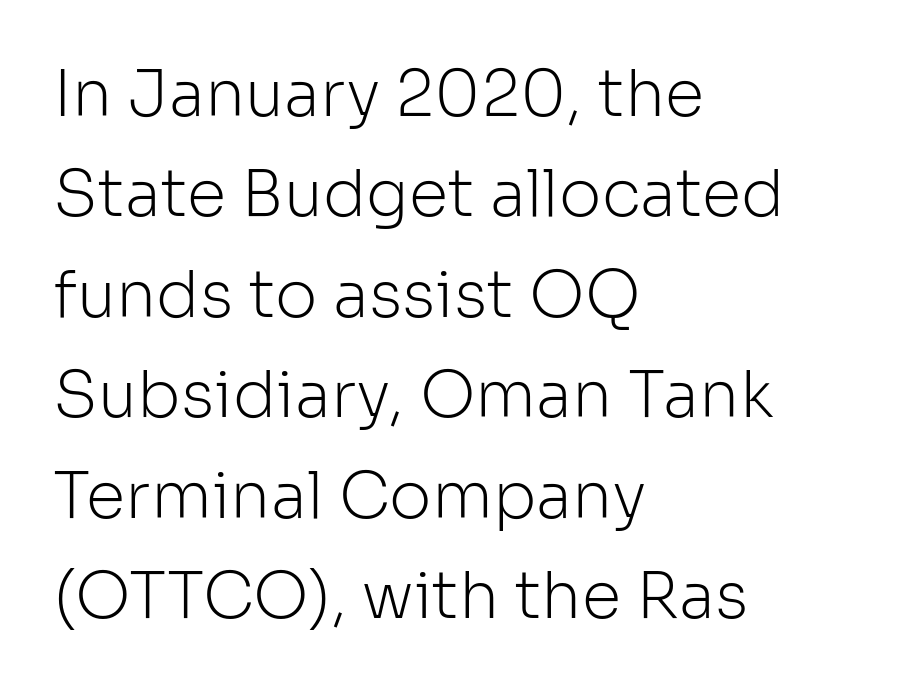
{"serif": "no", "italic": "no", "bold": "no", "weight": "light", "width": "normal", "stroke_contrast": "low", "x_height": "medium", "monospaced": "no", "underline": "no", "align": "left", "line_spacing": "normal", "line_spacing_ratio": 1.57, "letter_spacing": "normal", "letter_spacing_em": 0.0, "glyph_px": 64}
